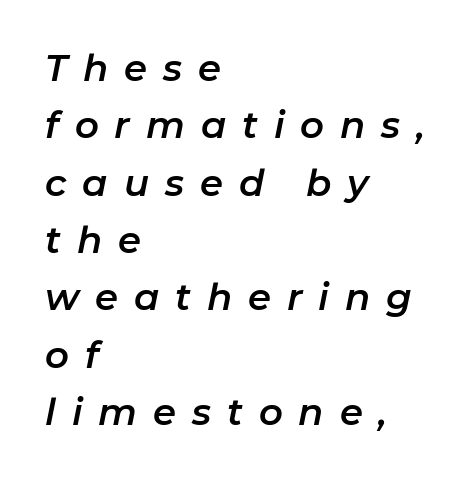
Each new line begins a customary step beneath the previous one. Leftover space on each line is placed entirely after the last word. You can tell it's italic because the verticals aren't actually vertical. Each row of text sits above clean, open space. Words appear elongated and porous because spacing is wide. A typesetter would call this proportional, since set widths differ per character.
